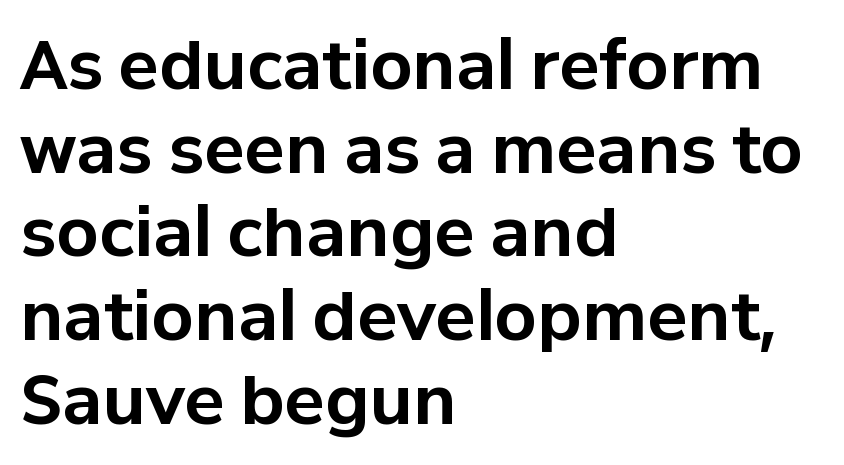
{"serif": "no", "italic": "no", "bold": "yes", "weight": "bold", "width": "normal", "stroke_contrast": "low", "x_height": "medium", "monospaced": "no", "underline": "no", "align": "left", "line_spacing": "normal", "line_spacing_ratio": 1.25, "letter_spacing": "normal", "letter_spacing_em": 0.0, "glyph_px": 67}
